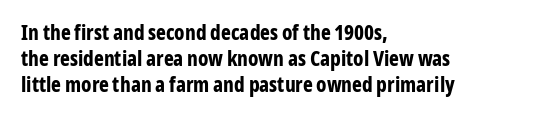
The letters stand upright; this is a roman face. Every row of glyphs begins at an identical x-position on the left. Between one letter and the next there's only the usual sliver of space. Caption: bold face, heavy strokes.
